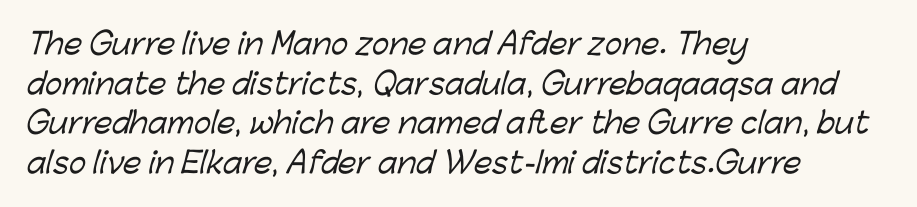
Does extra space separate the letters? No, they use regular spacing. Character widths vary here, with narrow letters taking less room than wide ones. Just letters on the line, the space beneath them empty. Look at the bottom of the vertical strokes: they stop flat, with no serifs. In CSS terms this would be text-align: left.
